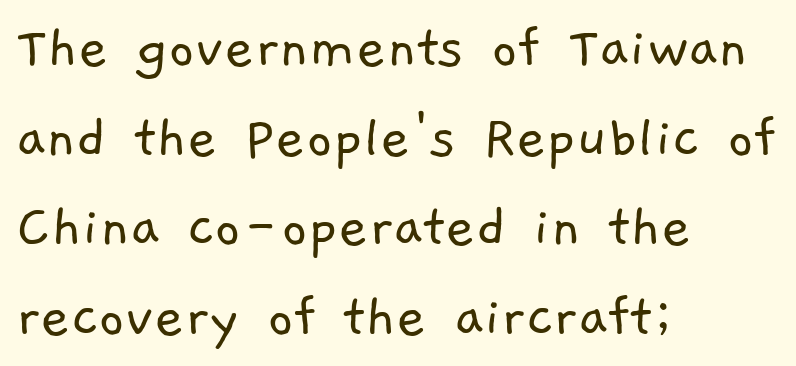
Q: Is the text bold? A: No.
Q: Is the typeface a serif or a sans-serif typeface? A: Sans-serif.
Q: Is the text underlined? A: No.
Q: How is the paragraph aligned? A: Left-aligned.
Q: Is the spacing between letters normal or unusually wide? A: Normal.
Q: Is the spacing between lines tight, normal or loose? A: Normal.
Q: Width (condensed, normal, or wide)? A: Normal.
Q: Stroke contrast? A: Low.
Q: x-height? A: Medium.
Q: Monospaced? A: No.
